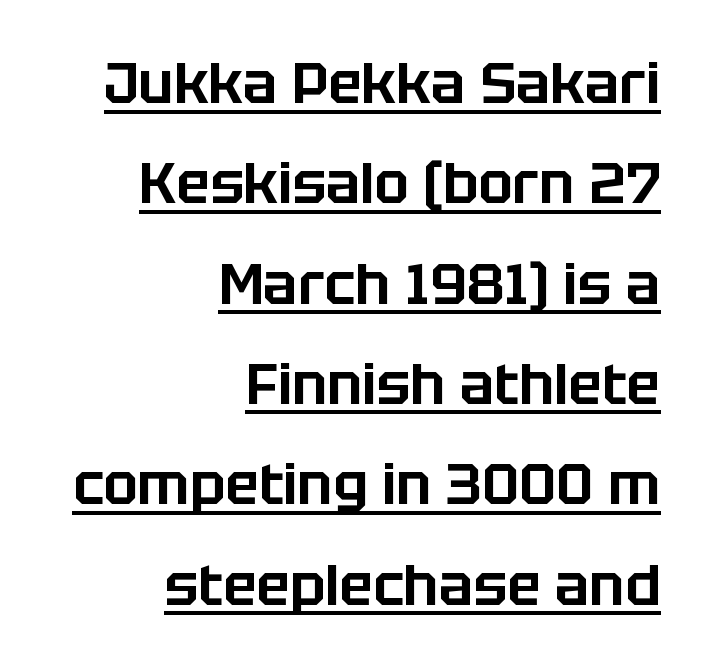
{"serif": "no", "italic": "no", "width": "normal", "stroke_contrast": "low", "x_height": "large", "monospaced": "no", "underline": "yes", "align": "right", "line_spacing_ratio": 1.76, "letter_spacing": "normal", "letter_spacing_em": 0.0, "glyph_px": 57}
